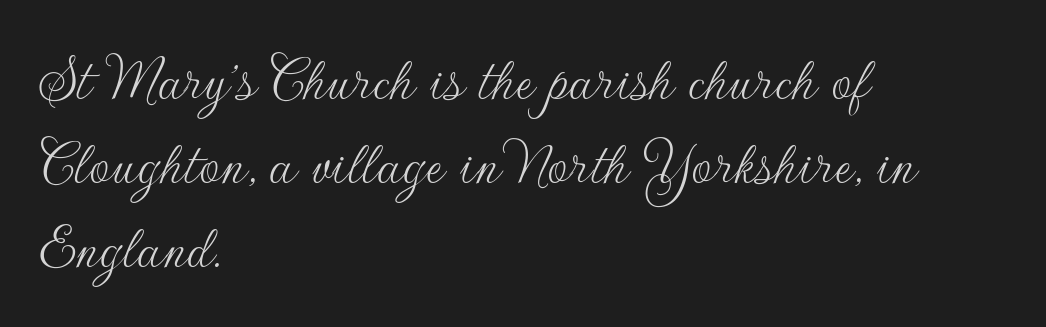
{"serif": "no", "bold": "no", "weight": "thin", "width": "normal", "stroke_contrast": "low", "x_height": "small", "monospaced": "no", "underline": "no", "align": "left", "line_spacing": "normal", "line_spacing_ratio": 1.29, "letter_spacing": "normal", "letter_spacing_em": 0.0, "glyph_px": 65}
